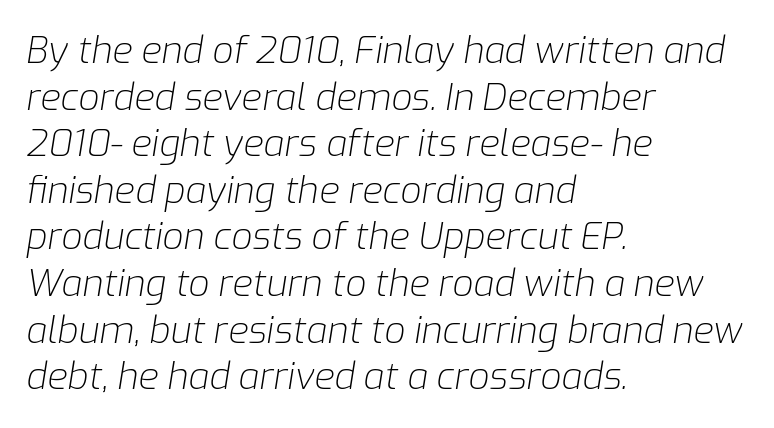
Q: Is the text bold? A: No.
Q: Is the text italic (slanted)? A: Yes, it leans right by about 9 degrees.
Q: Is the text underlined? A: No.
Q: How is the paragraph aligned? A: Left-aligned.
Q: Is the spacing between letters normal or unusually wide? A: Normal.
Q: Is the spacing between lines tight, normal or loose? A: Normal.
Q: Width (condensed, normal, or wide)? A: Normal.
Q: Stroke contrast? A: Low.
Q: x-height? A: Medium.
Q: Monospaced? A: No.
